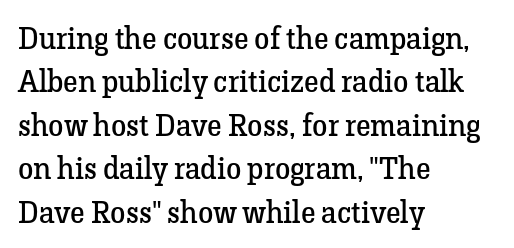
Regarding leading, the lines here are spaced in the standard way. Underlining? Definitely not there. Reading down the block, your eye returns to a fixed left position each line. Characters follow at the spacing the type designer built in.
